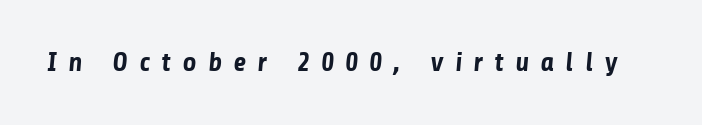
The image shows 27 px bold type; set unusually wide letter spacing (+0.42 em), not underlined.
